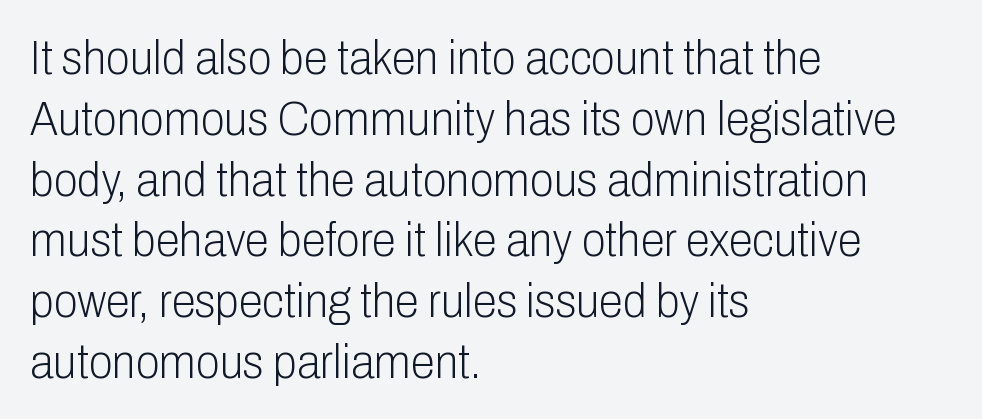
Each word holds together tightly as a unit, with standard inter-letter gaps. The typography opts for an upright posture over an oblique one. The designer went with a sans here, leaving each stem footless. The area under the type is left untouched. The rag falls on the right side of this text block.
